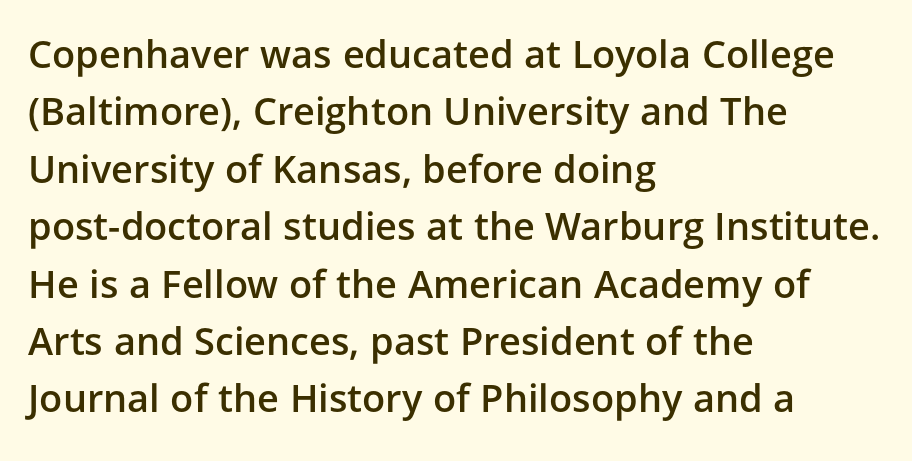
Q: Is the text bold? A: Semi-bold.
Q: Is the text italic (slanted)? A: No, it is upright.
Q: Is the typeface a serif or a sans-serif typeface? A: Sans-serif.
Q: Is the text underlined? A: No.
Q: How is the paragraph aligned? A: Left-aligned.
Q: Is the spacing between letters normal or unusually wide? A: Normal.
Q: Is the spacing between lines tight, normal or loose? A: Normal.
Q: Width (condensed, normal, or wide)? A: Normal.
Q: Stroke contrast? A: Low.
Q: x-height? A: Medium.
Q: Monospaced? A: No.
